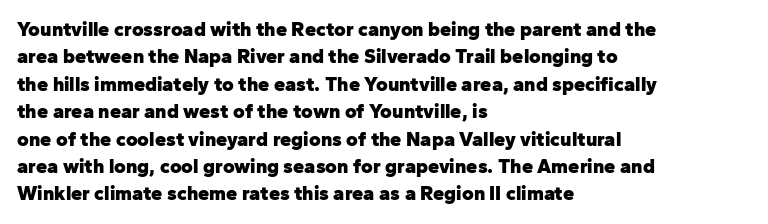
Here the glyphs are tracked normally, forming tight word shapes. The lettering stays uniformly vertical, giving the passage a roman look. The strokes are fattened all the way to bold. This sample keeps an unexceptional amount of space between lines. Underline: absent.
